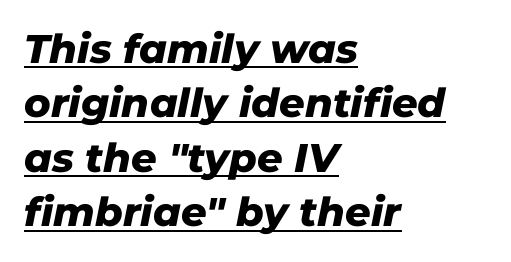
Q: Is the text bold? A: Yes.
Q: Is the text italic (slanted)? A: Yes, it leans right by about 11 degrees.
Q: Is the text underlined? A: Yes.
Q: How is the paragraph aligned? A: Left-aligned.
Q: Is the spacing between letters normal or unusually wide? A: Normal.
Q: Is the spacing between lines tight, normal or loose? A: Normal.
Q: Width (condensed, normal, or wide)? A: Normal.
Q: Stroke contrast? A: Low.
Q: x-height? A: Medium.
Q: Monospaced? A: No.
